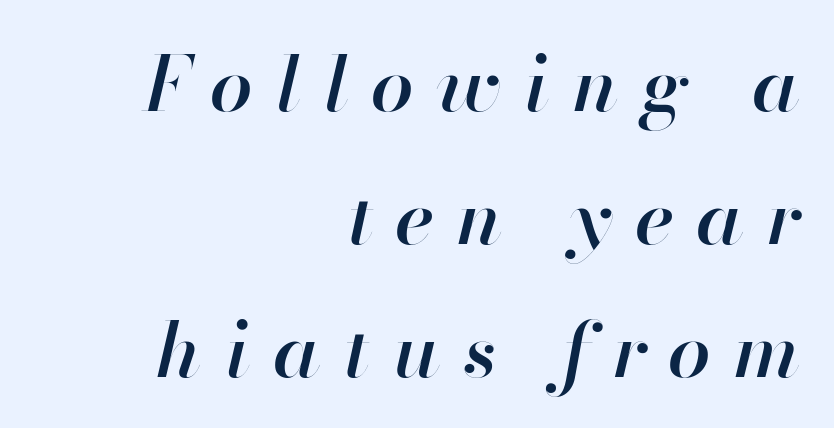
{"italic": "yes", "lean": "right", "slant_degrees": 13, "bold": "semi", "weight": "semibold", "width": "normal", "stroke_contrast": "high", "x_height": "small", "monospaced": "no", "underline": "no", "align": "right", "line_spacing_ratio": 1.73, "letter_spacing": "wide", "letter_spacing_em": 0.3, "glyph_px": 77}
